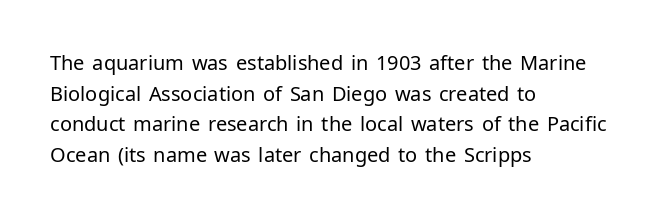
{"italic": "no", "bold": "no", "underline": "no", "align": "left", "line_spacing": "normal", "line_spacing_ratio": 1.53, "letter_spacing": "normal", "letter_spacing_em": 0.0, "glyph_px": 20}
